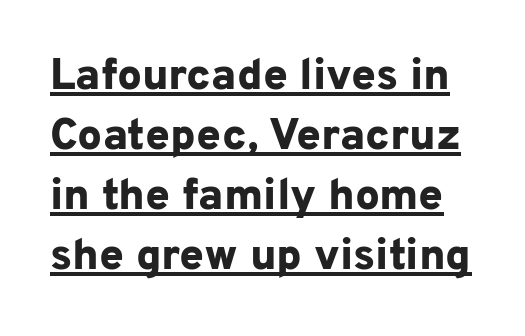
Q: Is the text bold? A: Yes.
Q: Is the text italic (slanted)? A: No, it is upright.
Q: Is the typeface a serif or a sans-serif typeface? A: Sans-serif.
Q: Is the text underlined? A: Yes.
Q: Is the spacing between letters normal or unusually wide? A: Normal.
Q: Is the spacing between lines tight, normal or loose? A: Normal.
Q: Width (condensed, normal, or wide)? A: Normal.
Q: Stroke contrast? A: Low.
Q: x-height? A: Medium.
Q: Monospaced? A: No.
